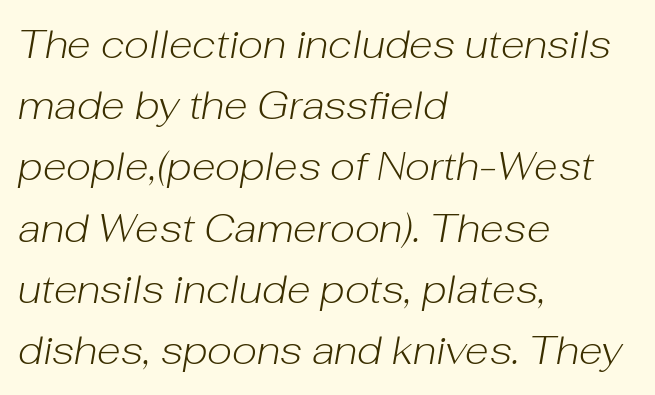
{"italic": "yes", "lean": "right", "slant_degrees": 10, "bold": "no", "weight": "light", "width": "normal", "stroke_contrast": "low", "x_height": "medium", "monospaced": "no", "underline": "no", "align": "left", "line_spacing": "normal", "line_spacing_ratio": 1.57, "letter_spacing": "normal", "letter_spacing_em": 0.0, "glyph_px": 39}
